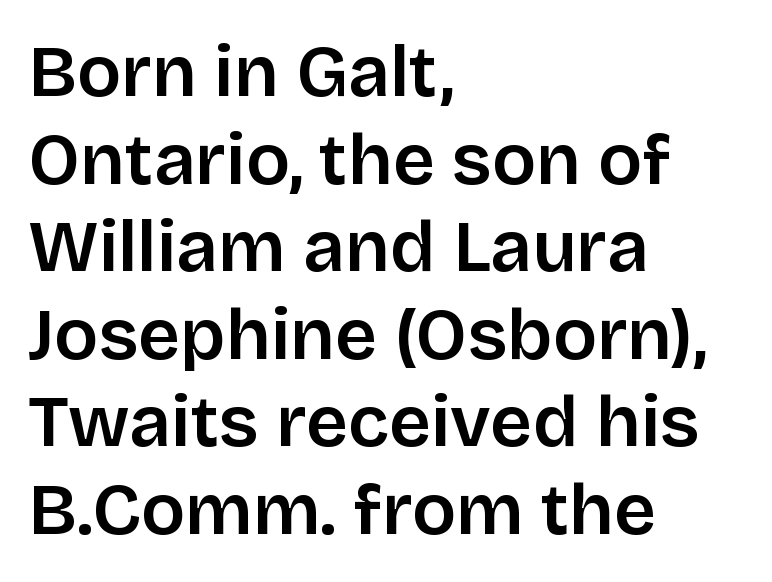
The image shows 73 px semibold sans-serif type, upright; set left-aligned, line spacing 1.2x, normal letter spacing, not underlined; low stroke contrast and a large x-height.
